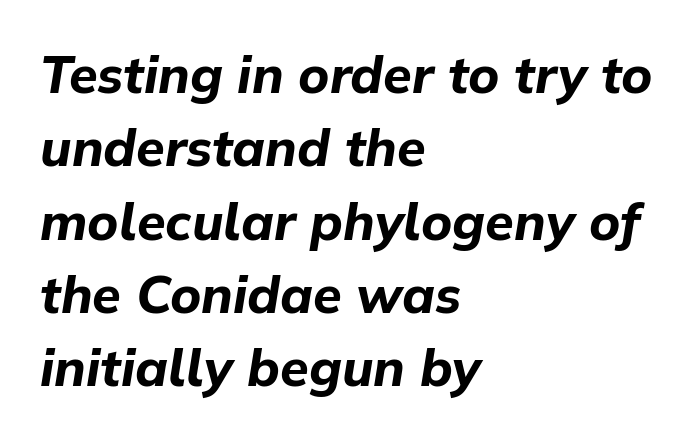
{"italic": "yes", "lean": "right", "slant_degrees": 9, "bold": "yes", "weight": "bold", "width": "normal", "stroke_contrast": "low", "x_height": "medium", "monospaced": "no", "underline": "no", "align": "left", "line_spacing": "normal", "line_spacing_ratio": 1.41, "letter_spacing": "normal", "letter_spacing_em": 0.0, "glyph_px": 52}
